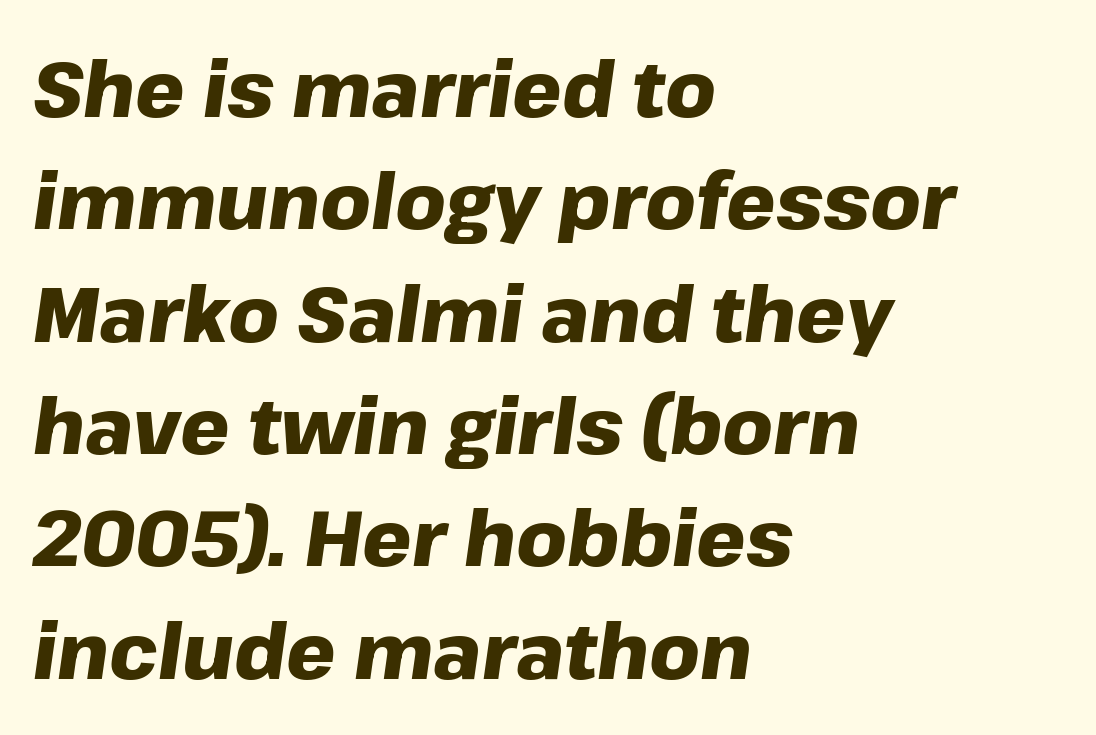
This is heavy type, rendered in bold. The face used here is rendered with its standard letterfit. The rendering uses natural spacing where letterforms have individual widths. Where is the straight margin? On the left.
